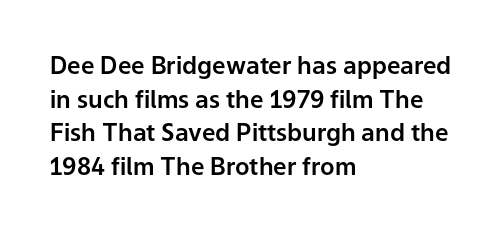
Leading matches the norm, producing a regular column. Every stem runs plumb, perpendicular to the baseline. Underline: absent. In CSS terms this would be text-align: left. Here the glyphs are tracked normally, forming tight word shapes.
